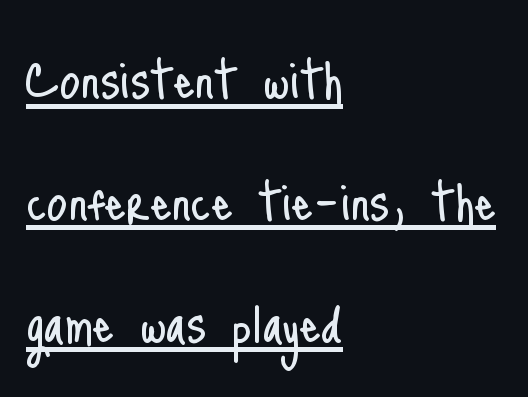
Q: Is the text bold? A: No.
Q: Is the text italic (slanted)? A: No, it is upright.
Q: Is the typeface a serif or a sans-serif typeface? A: Sans-serif.
Q: Is the text underlined? A: Yes.
Q: How is the paragraph aligned? A: Left-aligned.
Q: Is the spacing between letters normal or unusually wide? A: Normal.
Q: Width (condensed, normal, or wide)? A: Condensed.
Q: Stroke contrast? A: Low.
Q: x-height? A: Small.
Q: Monospaced? A: No.
